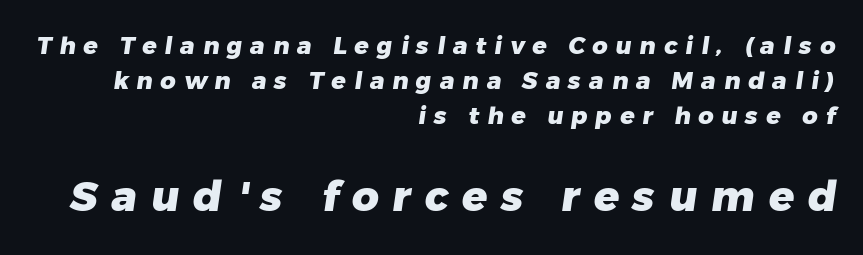
Lines of text with bare space underneath. The space between consecutive lines is moderate. The glyphs in this specimen are sans serif. The letters in the lower block stand taller than those in the block above.
